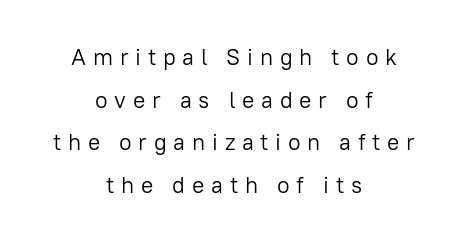
Q: Is the text bold? A: No.
Q: Is the text italic (slanted)? A: No, it is upright.
Q: Is the text underlined? A: No.
Q: How is the paragraph aligned? A: Centered.
Q: Is the spacing between letters normal or unusually wide? A: Unusually wide.
